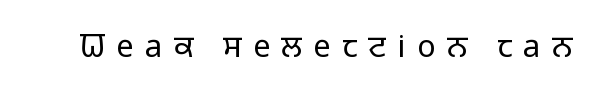
The passage shown is typed in a proportional face where columns would drift. The specimen reads as upright at a glance. These lines are composed in type without serifs. The glyphs are unaccompanied by any horizontal stroke below them.
